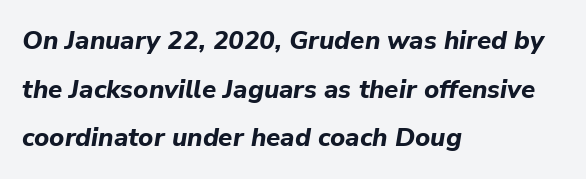
The paragraph shown leans on its left margin. Plain, unruled lines of type. When letters slant like this, we call the style italic. Between one letter and the next there's only the usual sliver of space. Chunky letters — that's bold for sure.
